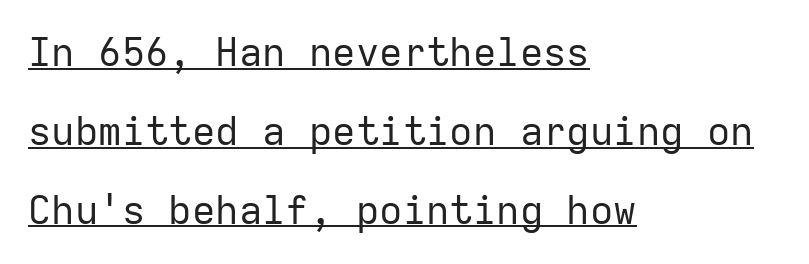
Each letter, wide or thin by design, is forced into the same width here. Interline gaps are noticeably wide in this sample. Nothing sits at the stroke ends, so this counts as sans-serif. Decoration check: the copy is underlined. The paragraph shown leans on its left margin. The letters stand straight up with perfectly vertical stems.
